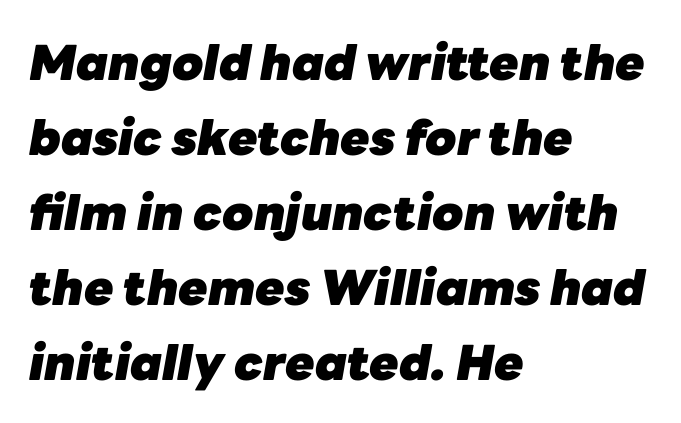
You'd pick this weight for a headline — it's a proper bold. Is this a fixed-width face? No — the glyphs have proportional, varying widths. Standard letterfit; no display-style spreading of the glyphs. The passage shown leans; its letterforms are oblique. A classic flush-left, rag-right setting is used for this passage. Leading: standard.
